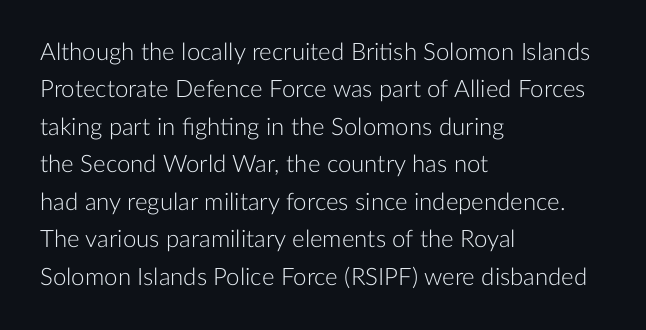
The image shows 24 px text type, upright; set left-aligned, normal line spacing (1.56x), normal letter spacing, not underlined.
